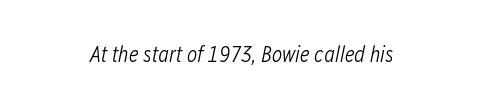
{"italic": "yes", "lean": "right", "slant_degrees": 12, "bold": "no", "underline": "no", "letter_spacing": "normal", "letter_spacing_em": 0.0, "glyph_px": 22}
